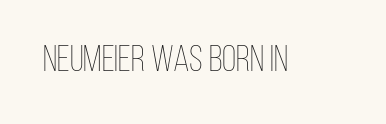
Q: Is the text bold? A: No.
Q: Is the text italic (slanted)? A: No, it is upright.
Q: Is the text underlined? A: No.
Q: Is the spacing between letters normal or unusually wide? A: Normal.
Q: Width (condensed, normal, or wide)? A: Condensed.
Q: Stroke contrast? A: Low.
Q: x-height? A: Large.
Q: Monospaced? A: No.
